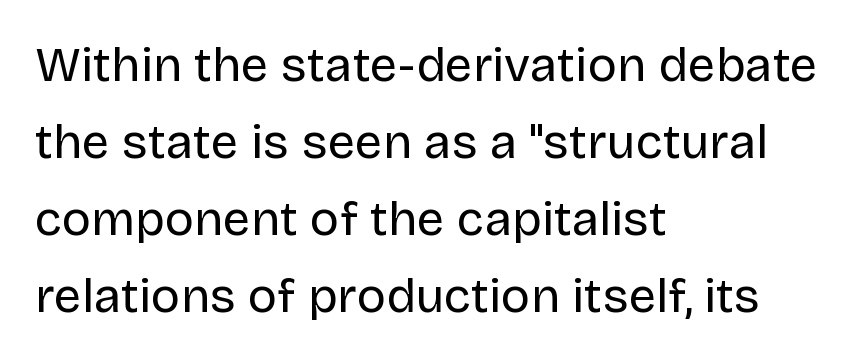
{"serif": "no", "italic": "no", "bold": "no", "weight": "regular", "width": "normal", "stroke_contrast": "low", "x_height": "large", "monospaced": "no", "underline": "no", "align": "left", "line_spacing": "normal", "line_spacing_ratio": 1.57, "letter_spacing": "normal", "letter_spacing_em": 0.0, "glyph_px": 49}
